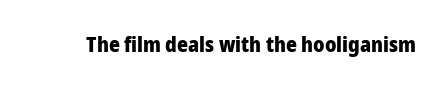
{"italic": "no", "bold": "yes", "underline": "no", "letter_spacing": "normal", "letter_spacing_em": 0.0, "glyph_px": 21}
